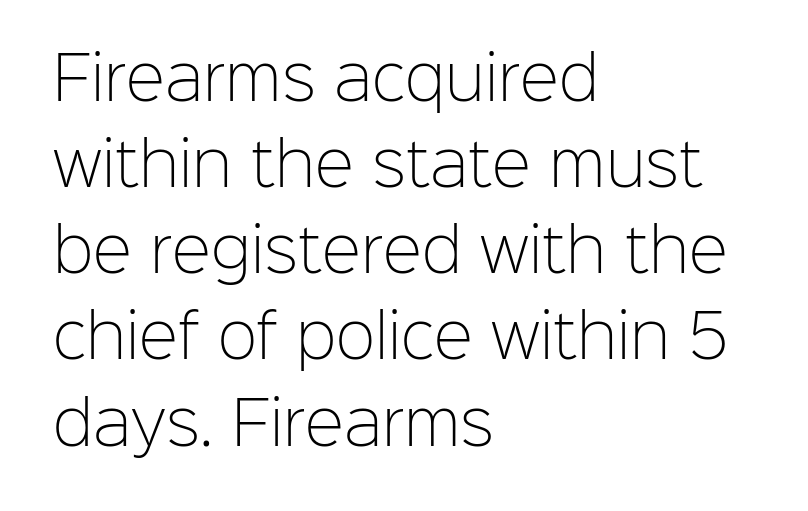
{"serif": "no", "italic": "no", "bold": "no", "weight": "light", "width": "normal", "stroke_contrast": "low", "x_height": "medium", "monospaced": "no", "underline": "no", "align": "left", "line_spacing": "normal", "line_spacing_ratio": 1.46, "letter_spacing": "normal", "letter_spacing_em": 0.0, "glyph_px": 59}
